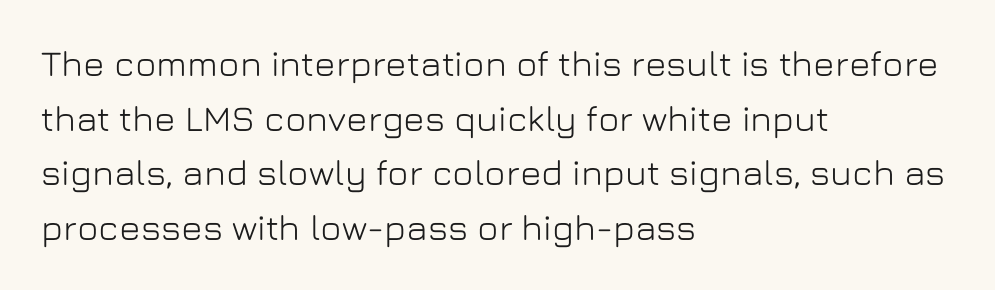
Which margin do the lines hug? The left one — the right edge is uneven. Observe the ordinary spacing: letters are neighbours, not strangers. Each new line begins a customary step beneath the previous one. Just letters on the line, the space beneath them empty. Do the characters align in a grid? No, the font is proportional. The face used here is a sans, in the tradition of grotesques and geometrics.
